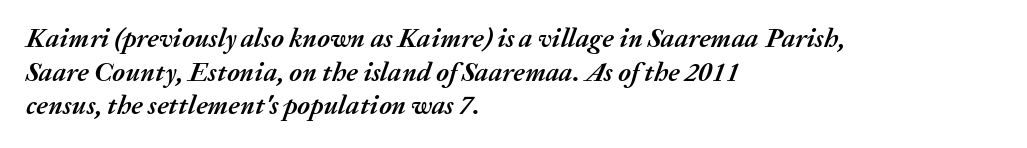
{"italic": "yes", "lean": "right", "slant_degrees": 20, "bold": "yes", "underline": "no", "align": "left", "line_spacing": "normal", "line_spacing_ratio": 1.25, "letter_spacing": "normal", "letter_spacing_em": 0.0, "glyph_px": 27}
